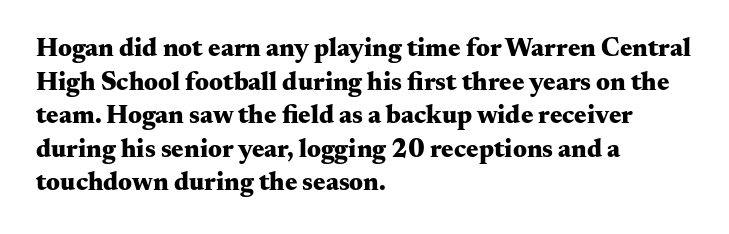
The image shows 26 px bold type, upright; set left-aligned, normal line spacing (1.29x), normal letter spacing, not underlined.
